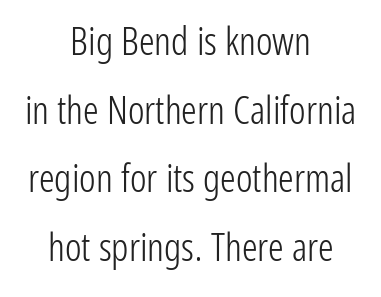
The image shows 39 px light, condensed sans-serif type, upright; set centered, line spacing 1.76x, normal letter spacing, not underlined; low stroke contrast and a medium x-height.
